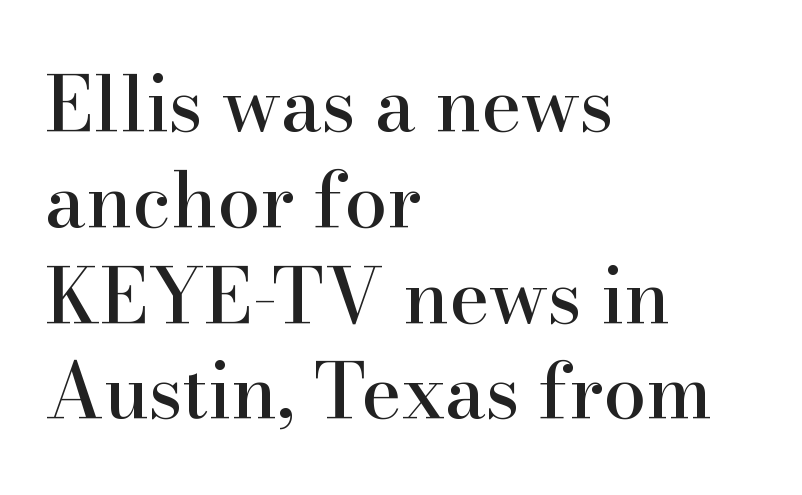
{"serif": "yes", "italic": "no", "width": "normal", "stroke_contrast": "high", "x_height": "small", "monospaced": "no", "underline": "no", "align": "left", "line_spacing": "normal", "line_spacing_ratio": 1.26, "letter_spacing": "normal", "letter_spacing_em": 0.0, "glyph_px": 76}
